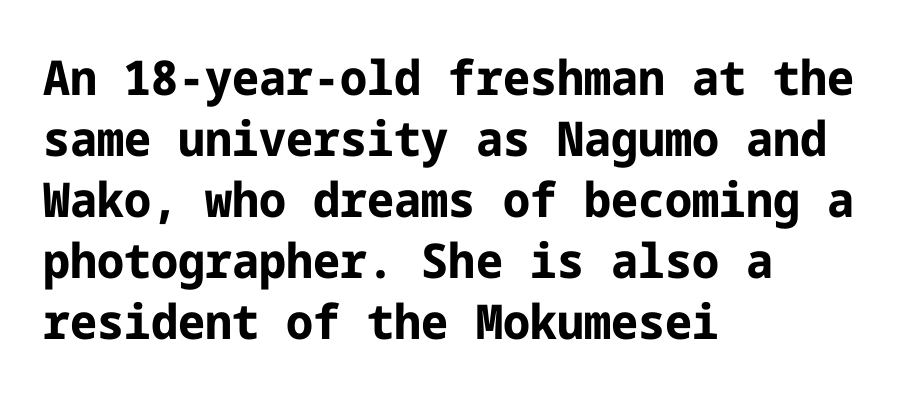
The image shows 48 px bold sans-serif type, upright; set left-aligned, normal line spacing (1.27x), normal letter spacing, not underlined; low stroke contrast and a medium x-height.
